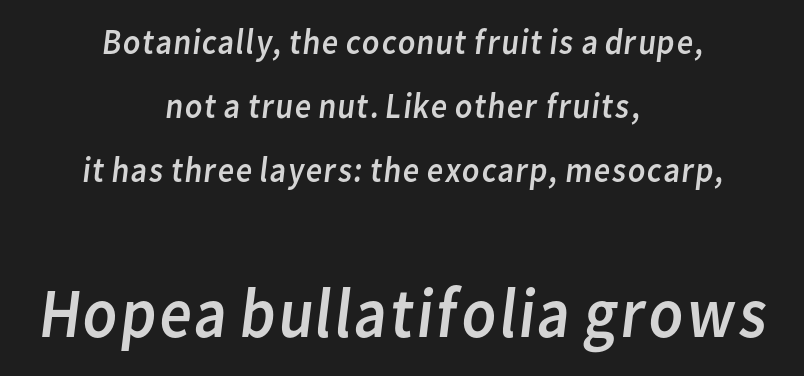
The image shows 71 px regular-weight sans-serif type; set centered, line spacing 1.78x, normal letter spacing, not underlined; the second (bottom) block is 1.97x larger; low stroke contrast and a medium x-height.
